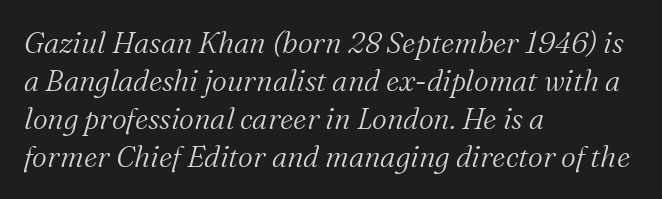
Q: Is the text bold? A: No.
Q: Is the text italic (slanted)? A: Yes, it leans right by about 16 degrees.
Q: Is the typeface a serif or a sans-serif typeface? A: Serif.
Q: Is the text underlined? A: No.
Q: How is the paragraph aligned? A: Left-aligned.
Q: Is the spacing between letters normal or unusually wide? A: Normal.
Q: Is the spacing between lines tight, normal or loose? A: Normal.
Q: Width (condensed, normal, or wide)? A: Normal.
Q: Stroke contrast? A: Medium.
Q: x-height? A: Medium.
Q: Monospaced? A: No.
